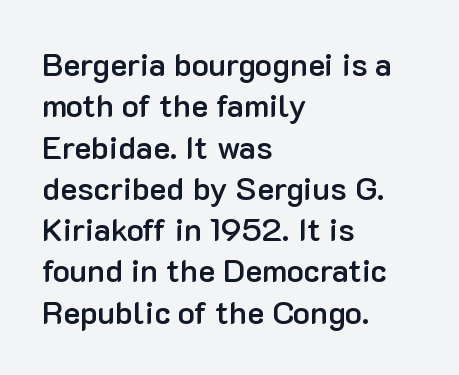
Q: Is the text bold? A: Semi-bold.
Q: Is the text italic (slanted)? A: No, it is upright.
Q: Is the typeface a serif or a sans-serif typeface? A: Sans-serif.
Q: Is the text underlined? A: No.
Q: How is the paragraph aligned? A: Left-aligned.
Q: Is the spacing between letters normal or unusually wide? A: Normal.
Q: Is the spacing between lines tight, normal or loose? A: Normal.
Q: Width (condensed, normal, or wide)? A: Normal.
Q: Stroke contrast? A: Low.
Q: x-height? A: Medium.
Q: Monospaced? A: No.
